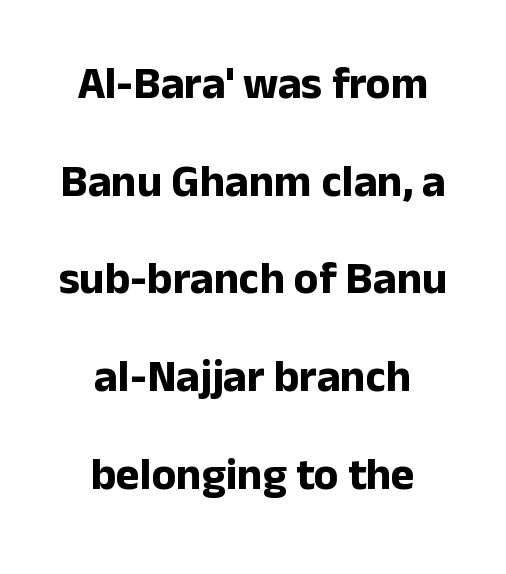
{"serif": "no", "italic": "no", "bold": "yes", "weight": "bold", "width": "normal", "stroke_contrast": "low", "x_height": "medium", "monospaced": "no", "underline": "no", "align": "center", "line_spacing": "loose", "line_spacing_ratio": 2.17, "letter_spacing": "normal", "letter_spacing_em": 0.0, "glyph_px": 45}
